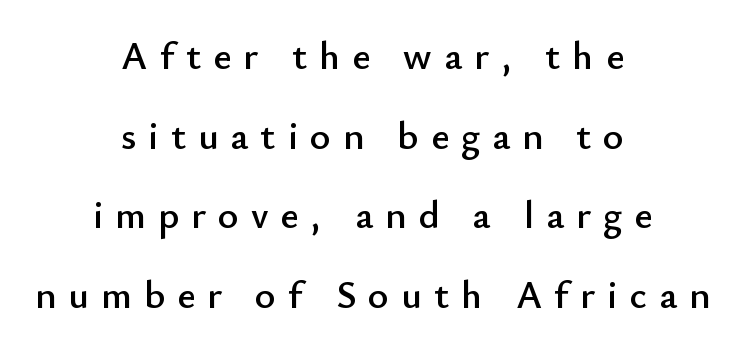
Q: Is the text italic (slanted)? A: No, it is upright.
Q: Is the typeface a serif or a sans-serif typeface? A: Sans-serif.
Q: Is the text underlined? A: No.
Q: How is the paragraph aligned? A: Centered.
Q: Is the spacing between letters normal or unusually wide? A: Unusually wide.
Q: Is the spacing between lines tight, normal or loose? A: Loose.
Q: Width (condensed, normal, or wide)? A: Normal.
Q: Stroke contrast? A: Low.
Q: x-height? A: Small.
Q: Monospaced? A: No.
